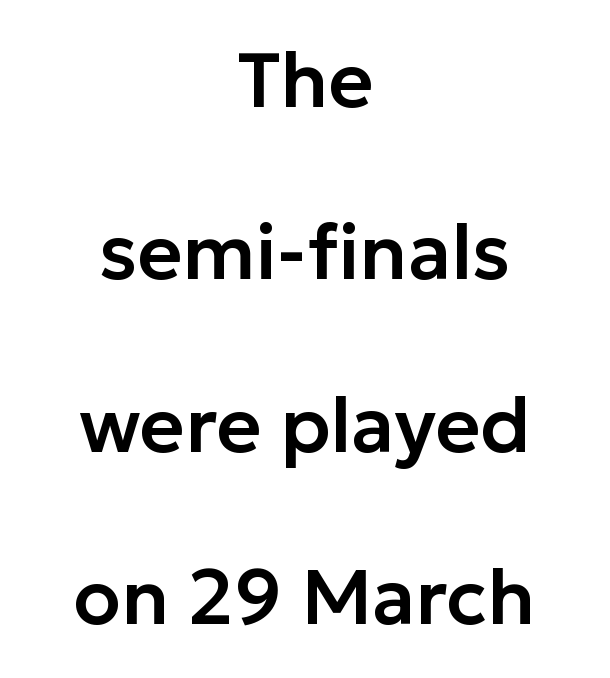
Check under the words: just untouched page. The lettering holds an erect, upright posture throughout. Vertically, the passage feels expansive, rows floating well apart. Think of a printed novel: that variable character pitch is what you see here.
